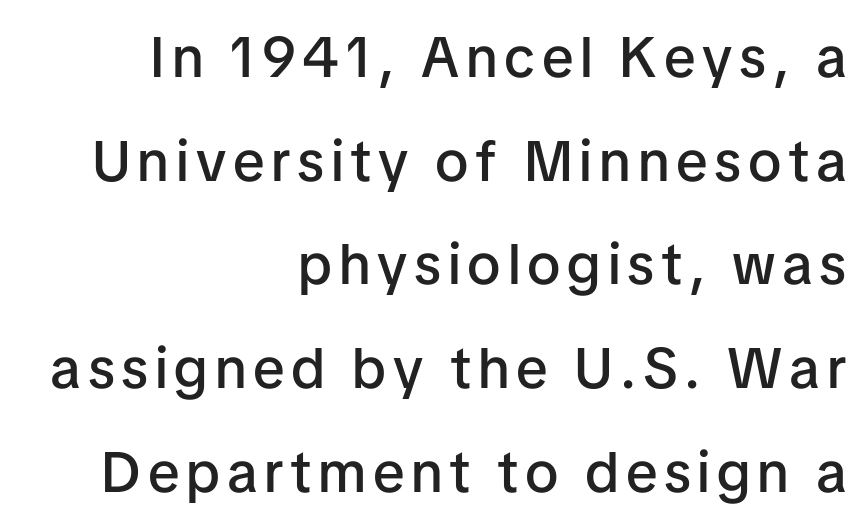
Its strokes are somewhat broadened, the hallmark of semibold type. You can tell from the bare stems that sans-serif type was used. Every stem runs plumb, perpendicular to the baseline. Nobody drew a line under any word here. Spacing verdict: proportional, widths tailored to each character.
